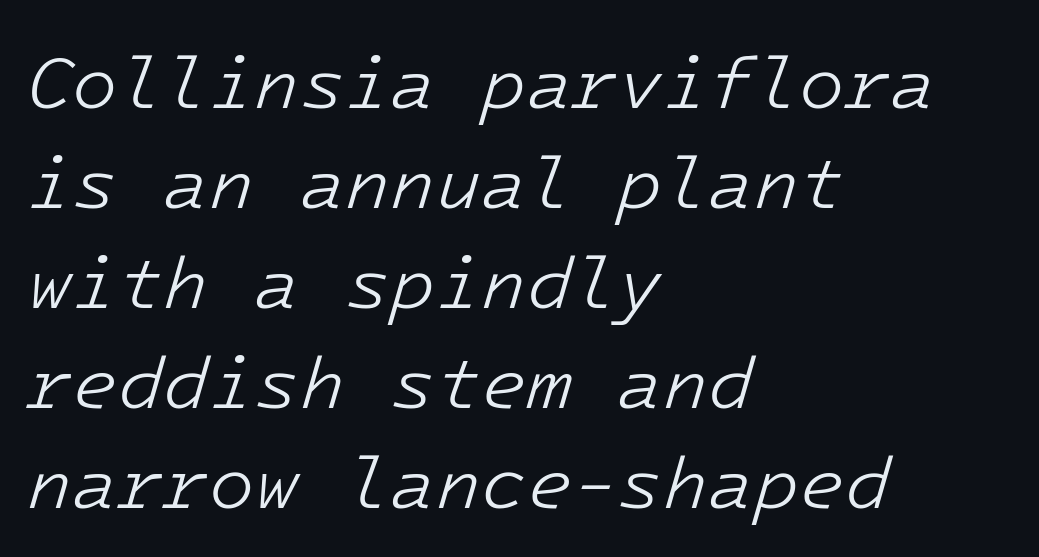
The lettering tilts uniformly, giving the passage an italic look. Bare-footed words on every line. Layout note: lines flush left. Characters follow at the spacing the type designer built in. The cut favours lightness, reaching ordinary text weight at its darkest.
